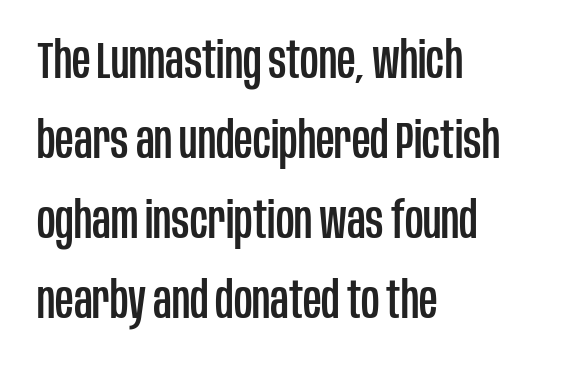
{"serif": "no", "italic": "no", "width": "condensed", "stroke_contrast": "low", "x_height": "large", "monospaced": "no", "underline": "no", "align": "left", "line_spacing": "normal", "line_spacing_ratio": 1.57, "letter_spacing": "normal", "letter_spacing_em": 0.0, "glyph_px": 51}
